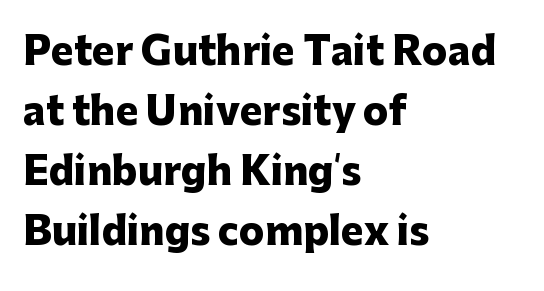
Q: Is the text bold? A: Yes.
Q: Is the text italic (slanted)? A: No, it is upright.
Q: Is the typeface a serif or a sans-serif typeface? A: Sans-serif.
Q: Is the text underlined? A: No.
Q: How is the paragraph aligned? A: Left-aligned.
Q: Is the spacing between letters normal or unusually wide? A: Normal.
Q: Is the spacing between lines tight, normal or loose? A: Normal.
Q: Width (condensed, normal, or wide)? A: Normal.
Q: Stroke contrast? A: Low.
Q: x-height? A: Medium.
Q: Monospaced? A: No.
